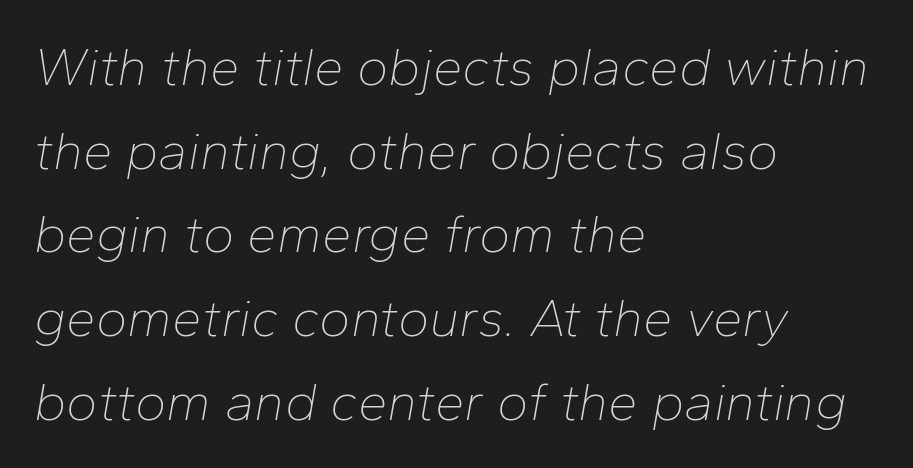
The image shows 53 px thin type, italic (leaning right); set left-aligned, normal line spacing (1.58x), normal letter spacing, not underlined; low stroke contrast and a medium x-height.
